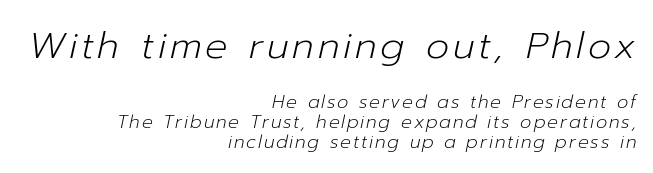
Q: Is the text bold? A: No.
Q: Is the text italic (slanted)? A: Yes, it leans right by about 12 degrees.
Q: Is the text underlined? A: No.
Q: How is the paragraph aligned? A: Right-aligned.
Q: Is the spacing between lines tight, normal or loose? A: Tight.
Q: Which block of text is set in a larger size, the first (top) or the second (bottom)? A: The first (top) one.
Q: Width (condensed, normal, or wide)? A: Normal.
Q: Stroke contrast? A: Low.
Q: x-height? A: Medium.
Q: Monospaced? A: No.
